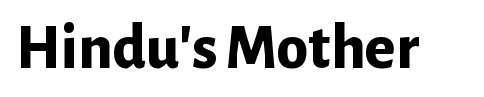
Is the letter spacing exaggerated? No — it looks like the ordinary default. Honestly, there is no underline to notice here at all. Is this a fixed-width face? No — the glyphs have proportional, varying widths. This sample uses a sans-serif face. Every character sits straight up, as roman type does.
